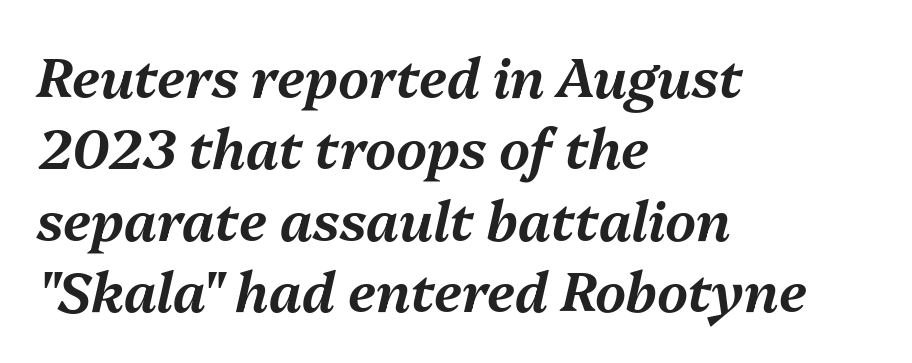
Typeset ragged right — the left edge is the straight one. Standard letterfit; no display-style spreading of the glyphs. The whole block is typeset with a tilt. In terms of leading, this rendering sits right in the middle. The passage shown is not underscored anywhere. Do the characters align in a grid? No, the font is proportional.
